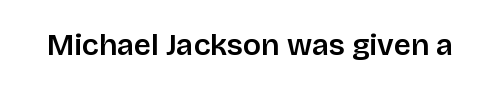
The image shows 30 px sans-serif type, upright; set normal letter spacing, not underlined; low stroke contrast and a large x-height.
